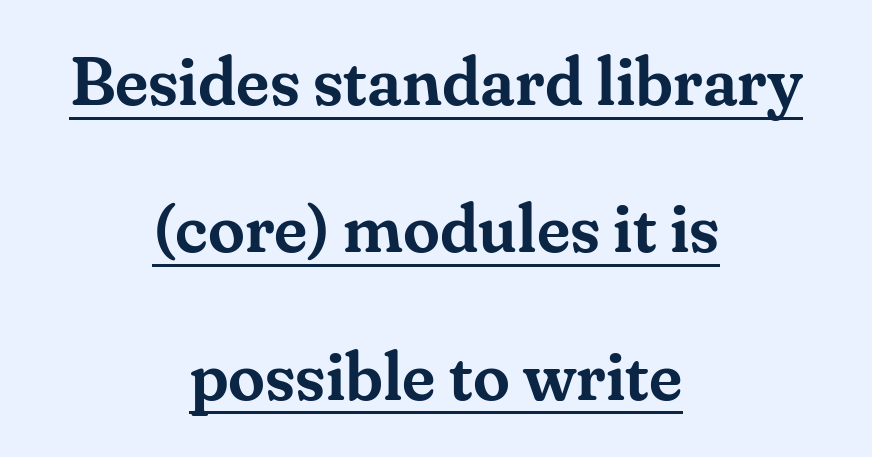
In designer terms, the underline attribute is active on this setting. This sample uses a serif face. The compositor balanced each line on the midline. Caption: standard tracking, unaltered.
